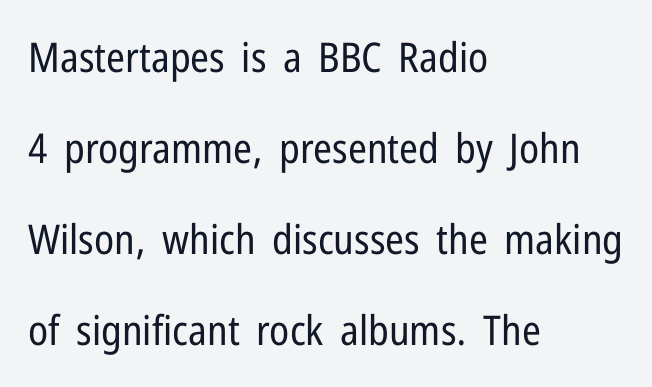
This sample has the flowing, uneven cadence of proportional lettering. The space beneath each line is pristine and unruled. The typography opts for an upright posture over an oblique one. The passage shown is typeset with a sans-serif family. Tracking value appears to be zero — textbook default spacing. Typeset ragged right — the left edge is the straight one.
